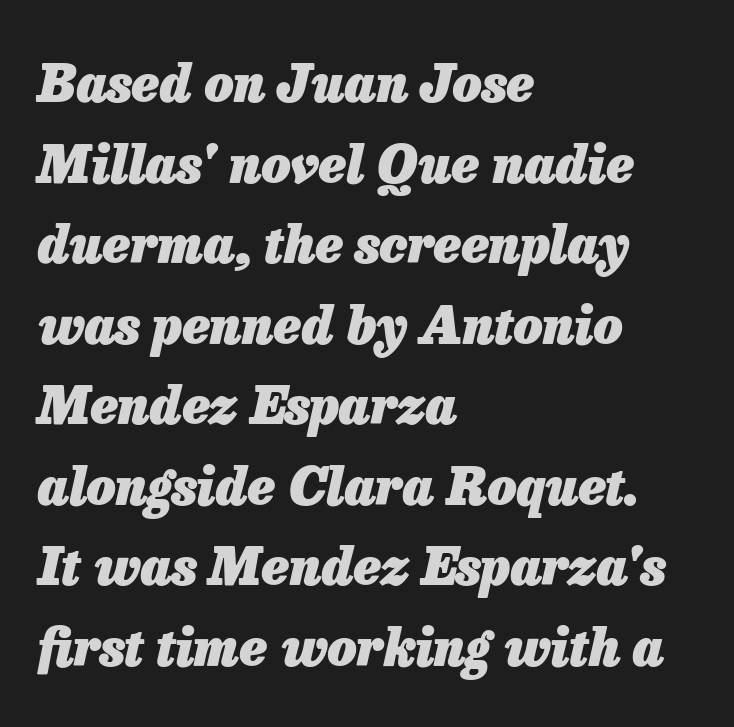
Q: Is the text bold? A: Yes.
Q: Is the text italic (slanted)? A: Yes, it leans right by about 13 degrees.
Q: Is the text underlined? A: No.
Q: How is the paragraph aligned? A: Left-aligned.
Q: Is the spacing between letters normal or unusually wide? A: Normal.
Q: Is the spacing between lines tight, normal or loose? A: Normal.
Q: Width (condensed, normal, or wide)? A: Normal.
Q: Stroke contrast? A: Low.
Q: x-height? A: Medium.
Q: Monospaced? A: No.
